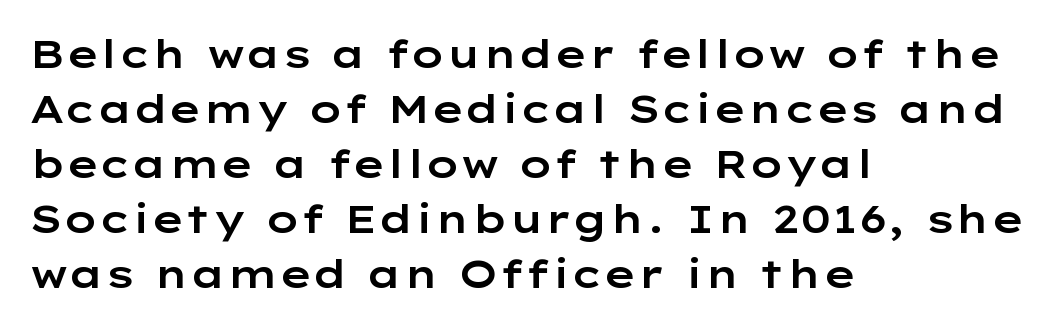
The designer left line spacing at the default. The rendering uses natural spacing where letterforms have individual widths. Nothing sits at the stroke ends, so this counts as sans-serif. Horizontally, the lines are justified to the leading edge only. The gap between lines stays unmarked. In terms of posture, this sample is upright.
